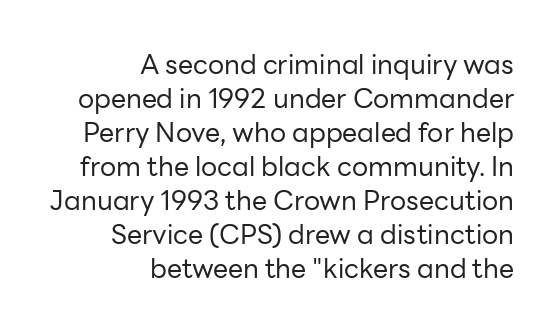
Every character sits straight up, as roman type does. The typesetter chose a ragged-left arrangement here. Glyph-to-glyph distance matches everyday printed text. Lines of text with bare space underneath. Weight: in the light-to-regular range.
